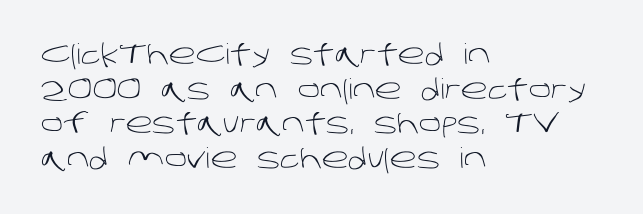
{"serif": "no", "bold": "no", "weight": "light", "width": "normal", "stroke_contrast": "low", "x_height": "large", "monospaced": "no", "underline": "no", "align": "left", "line_spacing_ratio": 1.24, "letter_spacing": "normal", "letter_spacing_em": 0.0, "glyph_px": 28}
